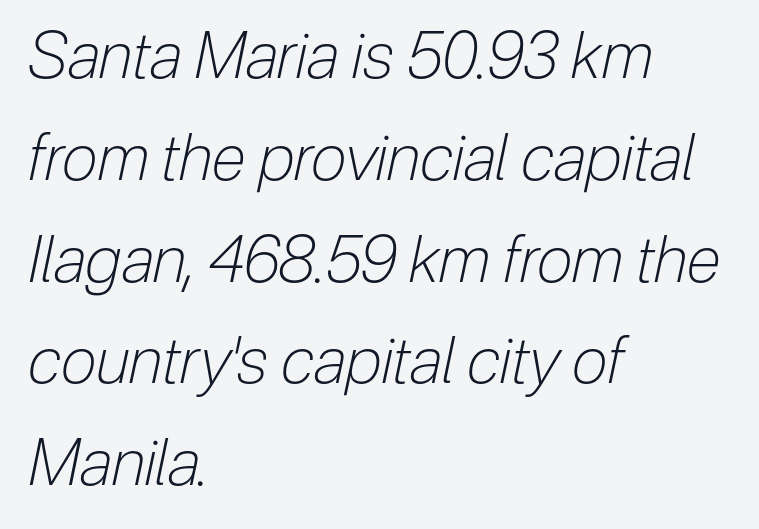
No letter is thick-stroked: the sample isn't bold. Here the designer chose a conventional face with non-uniform glyph widths. The lettering tilts uniformly, giving the passage an italic look. One glance says typical: line gaps are just what's usual. The letters sit at their default tracking, neither squeezed nor spread. The text block is weighted toward the left margin, trailing off unevenly rightward.
